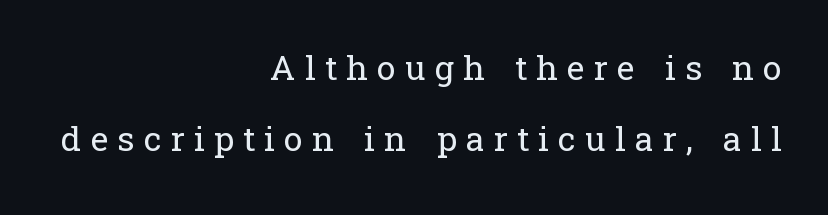
The image shows 34 px regular-weight serif type, upright; set right-aligned, loose line spacing (2.09x), unusually wide letter spacing (+0.27 em), not underlined; low stroke contrast and a medium x-height.
